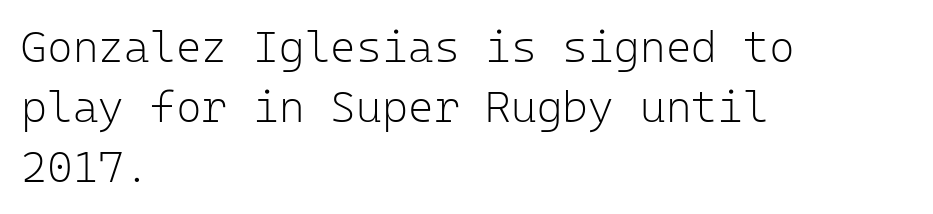
Q: Is the text bold? A: No.
Q: Is the text italic (slanted)? A: No, it is upright.
Q: Is the typeface a serif or a sans-serif typeface? A: Sans-serif.
Q: Is the text underlined? A: No.
Q: How is the paragraph aligned? A: Left-aligned.
Q: Is the spacing between letters normal or unusually wide? A: Normal.
Q: Is the spacing between lines tight, normal or loose? A: Normal.
Q: Width (condensed, normal, or wide)? A: Normal.
Q: Stroke contrast? A: Low.
Q: x-height? A: Medium.
Q: Monospaced? A: Yes.
